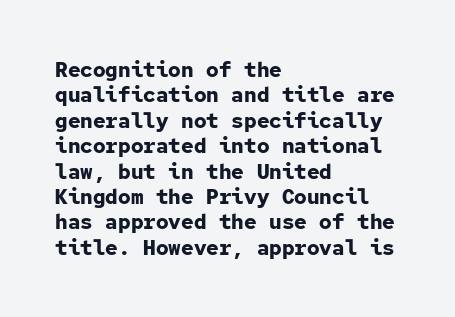
Q: Is the text bold? A: Yes.
Q: Is the text italic (slanted)? A: No, it is upright.
Q: Is the text underlined? A: No.
Q: How is the paragraph aligned? A: Left-aligned.
Q: Is the spacing between letters normal or unusually wide? A: Normal.
